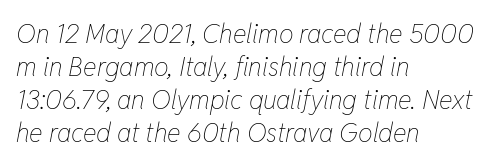
The image shows 26 px text type, italic (leaning right); set left-aligned, normal line spacing (1.27x), normal letter spacing, not underlined.
